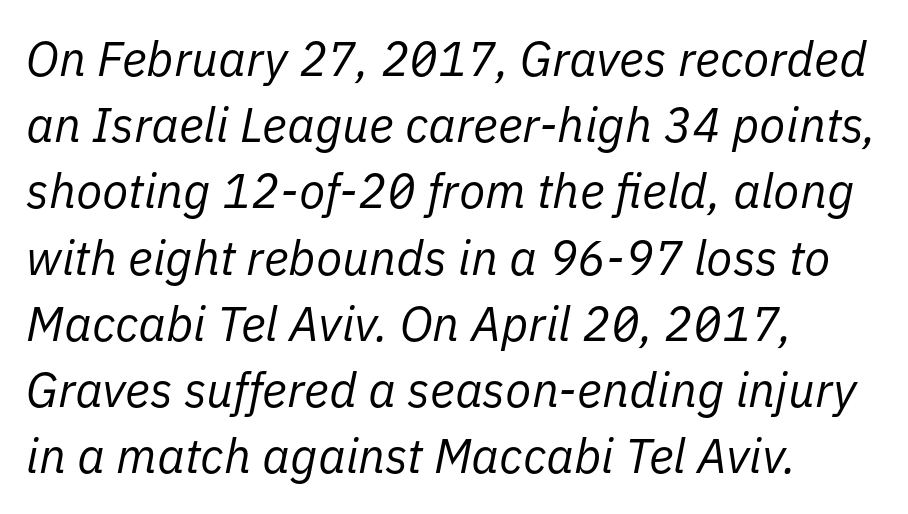
{"italic": "yes", "lean": "right", "slant_degrees": 11, "bold": "no", "weight": "regular", "width": "normal", "stroke_contrast": "low", "x_height": "medium", "monospaced": "no", "underline": "no", "align": "left", "line_spacing": "normal", "line_spacing_ratio": 1.38, "letter_spacing": "normal", "letter_spacing_em": 0.0, "glyph_px": 48}
